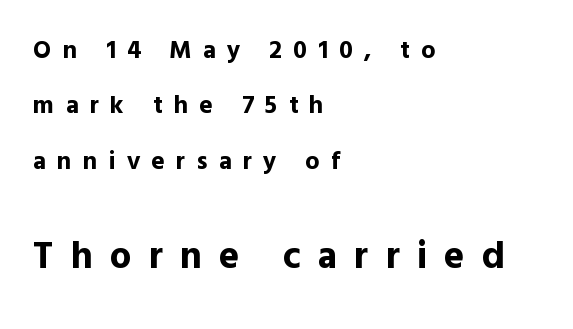
Q: Is the text bold? A: Yes.
Q: Is the text italic (slanted)? A: No, it is upright.
Q: Is the typeface a serif or a sans-serif typeface? A: Sans-serif.
Q: Is the text underlined? A: No.
Q: How is the paragraph aligned? A: Left-aligned.
Q: Is the spacing between letters normal or unusually wide? A: Unusually wide.
Q: Is the spacing between lines tight, normal or loose? A: Loose.
Q: Which block of text is set in a larger size, the first (top) or the second (bottom)? A: The second (bottom) one.
Q: Width (condensed, normal, or wide)? A: Normal.
Q: x-height? A: Medium.
Q: Monospaced? A: No.
